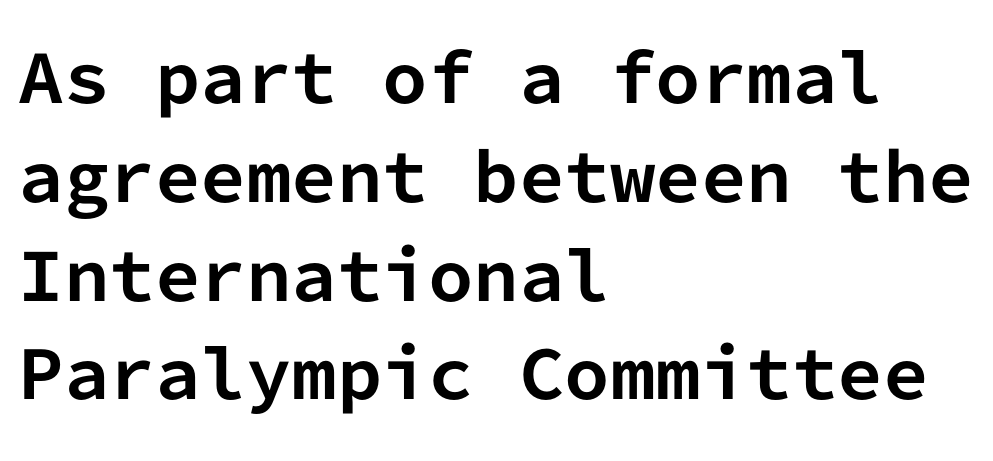
{"serif": "no", "italic": "no", "bold": "yes", "weight": "bold", "width": "normal", "stroke_contrast": "low", "x_height": "medium", "monospaced": "yes", "underline": "no", "align": "left", "line_spacing": "normal", "line_spacing_ratio": 1.52, "letter_spacing": "normal", "letter_spacing_em": 0.0, "glyph_px": 65}
